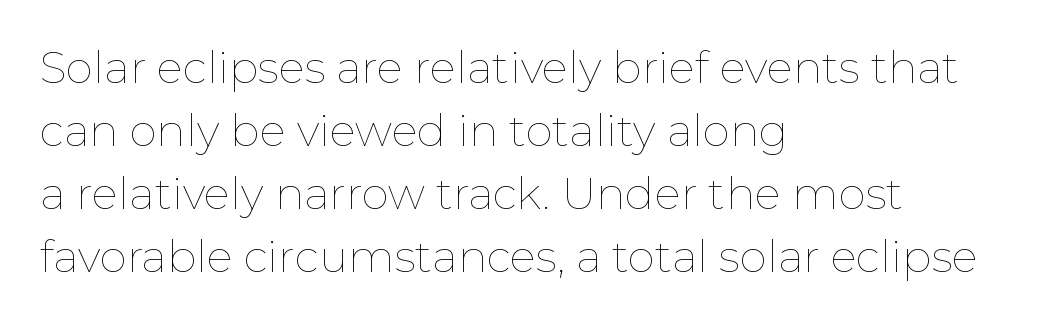
{"italic": "no", "bold": "no", "weight": "thin", "width": "normal", "stroke_contrast": "low", "x_height": "medium", "monospaced": "no", "underline": "no", "align": "left", "line_spacing": "normal", "line_spacing_ratio": 1.43, "letter_spacing": "normal", "letter_spacing_em": 0.0, "glyph_px": 44}
